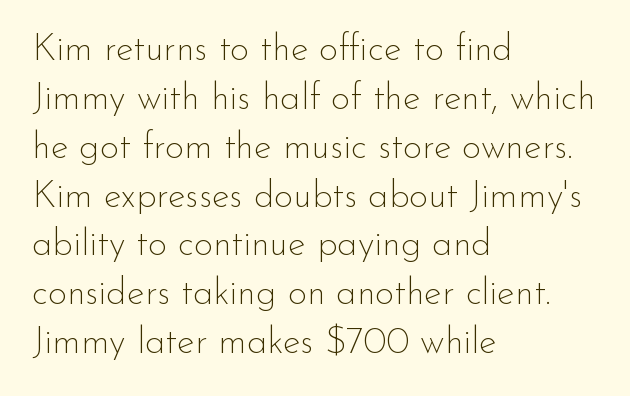
{"serif": "no", "italic": "no", "bold": "no", "weight": "thin", "width": "normal", "stroke_contrast": "low", "x_height": "small", "monospaced": "no", "underline": "no", "align": "left", "line_spacing": "normal", "line_spacing_ratio": 1.32, "letter_spacing": "normal", "letter_spacing_em": 0.0, "glyph_px": 37}
